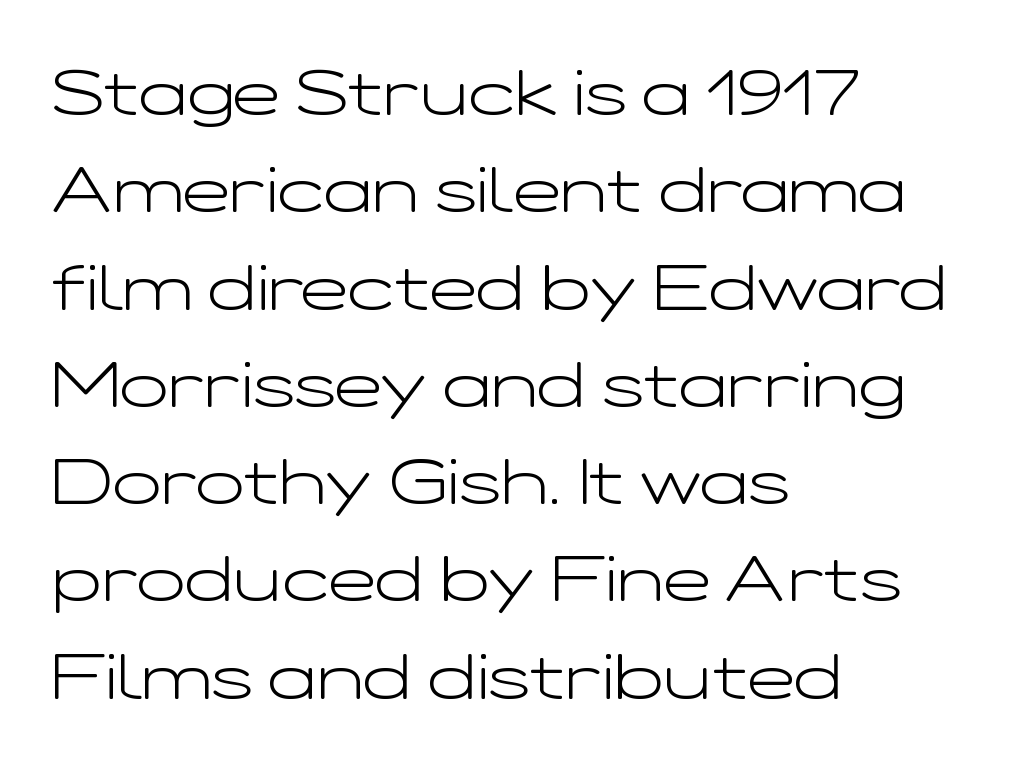
The paragraph shown leans on its left margin. The letters carry no serifs — their stems end cleanly without finishing strokes. The specimen omits any rule beneath the text block's lines. This rendering leaves character spacing at its baseline value. The vertical gap from one line to the next is medium.
